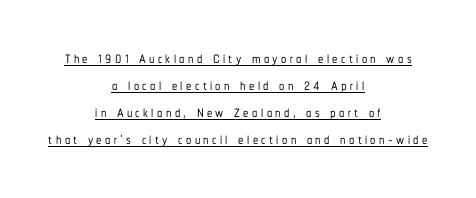
Q: Is the text italic (slanted)? A: No, it is upright.
Q: Is the text underlined? A: Yes.
Q: How is the paragraph aligned? A: Centered.
Q: Is the spacing between lines tight, normal or loose? A: Normal.
